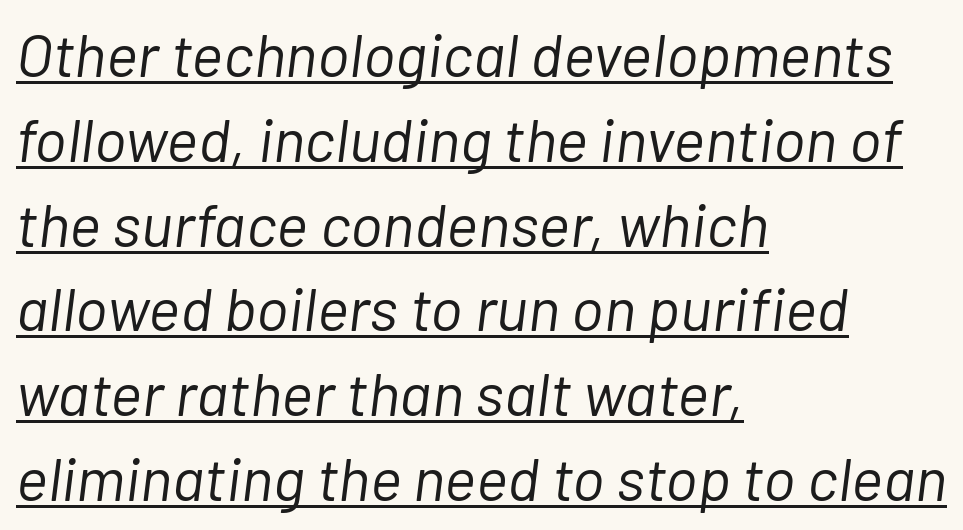
{"italic": "yes", "lean": "right", "slant_degrees": 7, "bold": "no", "weight": "light", "width": "normal", "stroke_contrast": "low", "x_height": "medium", "monospaced": "no", "underline": "yes", "align": "left", "line_spacing": "normal", "line_spacing_ratio": 1.39, "letter_spacing": "normal", "letter_spacing_em": 0.0, "glyph_px": 61}
